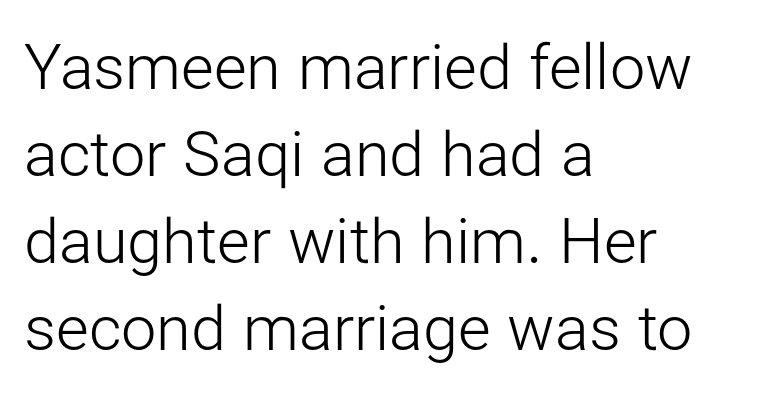
Q: Is the text bold? A: No.
Q: Is the text italic (slanted)? A: No, it is upright.
Q: Is the typeface a serif or a sans-serif typeface? A: Sans-serif.
Q: Is the text underlined? A: No.
Q: How is the paragraph aligned? A: Left-aligned.
Q: Is the spacing between letters normal or unusually wide? A: Normal.
Q: Is the spacing between lines tight, normal or loose? A: Normal.
Q: Width (condensed, normal, or wide)? A: Normal.
Q: Stroke contrast? A: Low.
Q: x-height? A: Medium.
Q: Monospaced? A: No.
